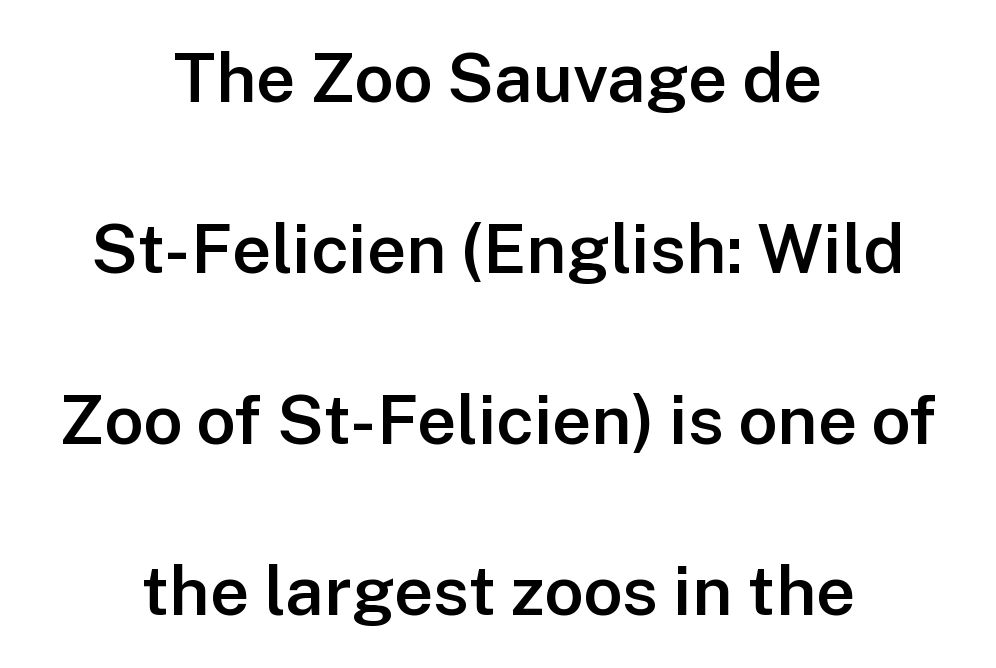
{"serif": "no", "italic": "no", "bold": "semi", "weight": "semibold", "width": "normal", "stroke_contrast": "low", "x_height": "medium", "monospaced": "no", "underline": "no", "align": "center", "line_spacing": "loose", "line_spacing_ratio": 2.48, "letter_spacing": "normal", "letter_spacing_em": 0.0, "glyph_px": 69}
